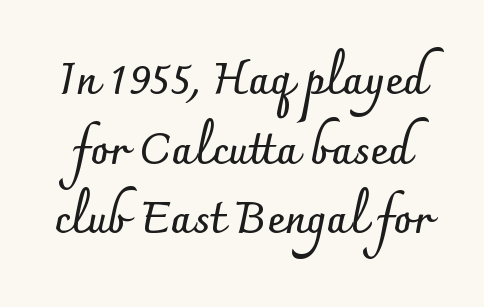
{"serif": "no", "bold": "yes", "weight": "semibold", "width": "normal", "stroke_contrast": "low", "x_height": "small", "monospaced": "no", "underline": "no", "line_spacing": "normal", "line_spacing_ratio": 1.62, "letter_spacing": "normal", "letter_spacing_em": 0.0, "glyph_px": 43}
